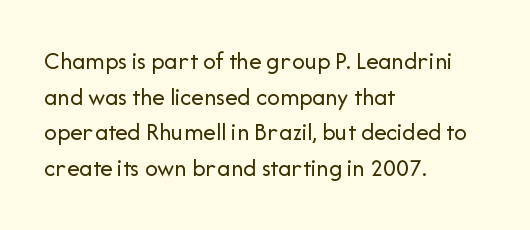
Q: Is the text bold? A: No.
Q: Is the text italic (slanted)? A: No, it is upright.
Q: Is the text underlined? A: No.
Q: How is the paragraph aligned? A: Left-aligned.
Q: Is the spacing between letters normal or unusually wide? A: Normal.
Q: Is the spacing between lines tight, normal or loose? A: Normal.
